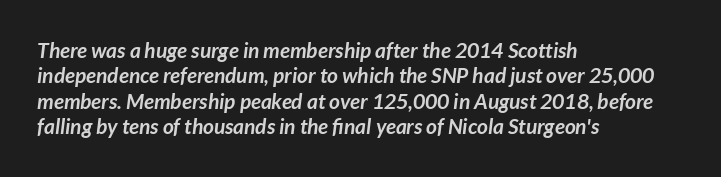
The image shows 21 px bold type, italic (leaning right); set left-aligned, line spacing 1.21x, normal letter spacing, not underlined.
